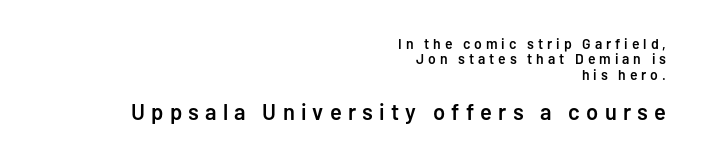
The image shows 22 px text type, upright; set right-aligned, tight line spacing (1.09x), unusually wide letter spacing (+0.28 em), not underlined; the second (bottom) block is 1.57x larger.
